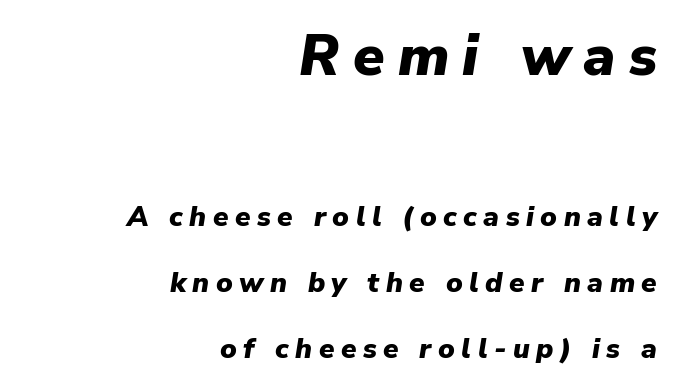
Q: Is the text bold? A: Yes.
Q: Is the text italic (slanted)? A: Yes, it leans right by about 9 degrees.
Q: Is the text underlined? A: No.
Q: How is the paragraph aligned? A: Right-aligned.
Q: Is the spacing between letters normal or unusually wide? A: Unusually wide.
Q: Is the spacing between lines tight, normal or loose? A: Loose.
Q: Which block of text is set in a larger size, the first (top) or the second (bottom)? A: The first (top) one.
Q: Width (condensed, normal, or wide)? A: Normal.
Q: Stroke contrast? A: Low.
Q: x-height? A: Medium.
Q: Monospaced? A: No.
